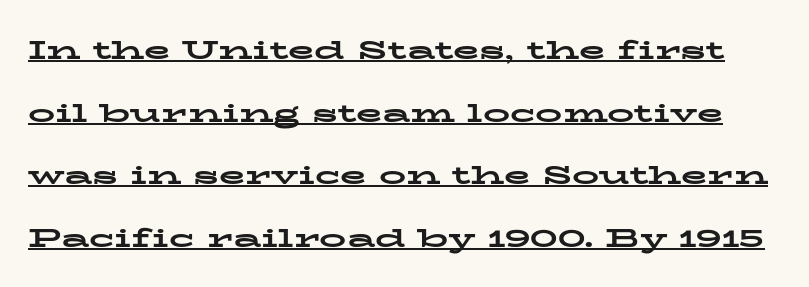
The image shows 27 px bold type, upright; set loose line spacing (2.32x), normal letter spacing, underlined.
